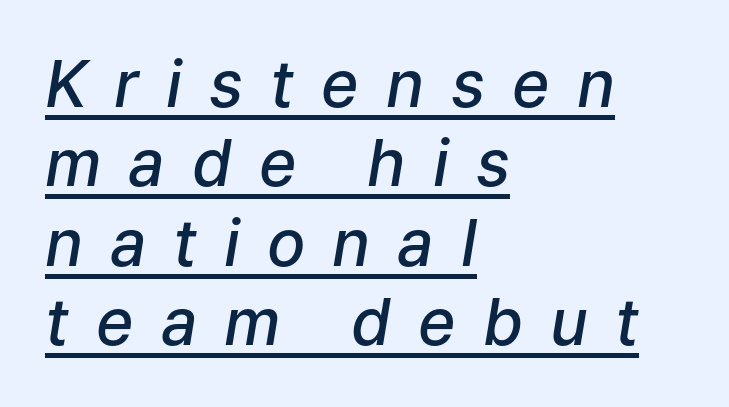
{"italic": "yes", "lean": "right", "slant_degrees": 9, "bold": "semi", "weight": "semibold", "width": "normal", "stroke_contrast": "low", "x_height": "medium", "monospaced": "no", "underline": "yes", "align": "left", "line_spacing_ratio": 1.24, "letter_spacing": "wide", "letter_spacing_em": 0.42, "glyph_px": 64}
